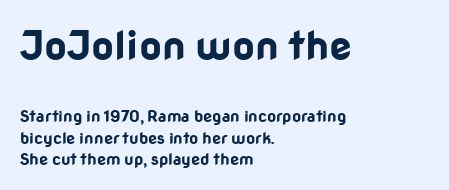
The letters sit at their default tracking, neither squeezed nor spread. Posture: straight, roman, zero tilt. Looks like regular typesetting: each glyph gets only the width it needs. Letterform terminals end flat and unadorned throughout the passage. Unmarked baselines from the first word to the last.
